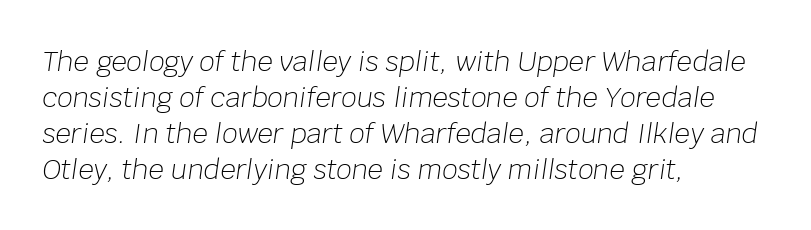
Q: Is the text bold? A: No.
Q: Is the text italic (slanted)? A: Yes, it leans right by about 8 degrees.
Q: Is the text underlined? A: No.
Q: How is the paragraph aligned? A: Left-aligned.
Q: Is the spacing between letters normal or unusually wide? A: Normal.
Q: Is the spacing between lines tight, normal or loose? A: Normal.
